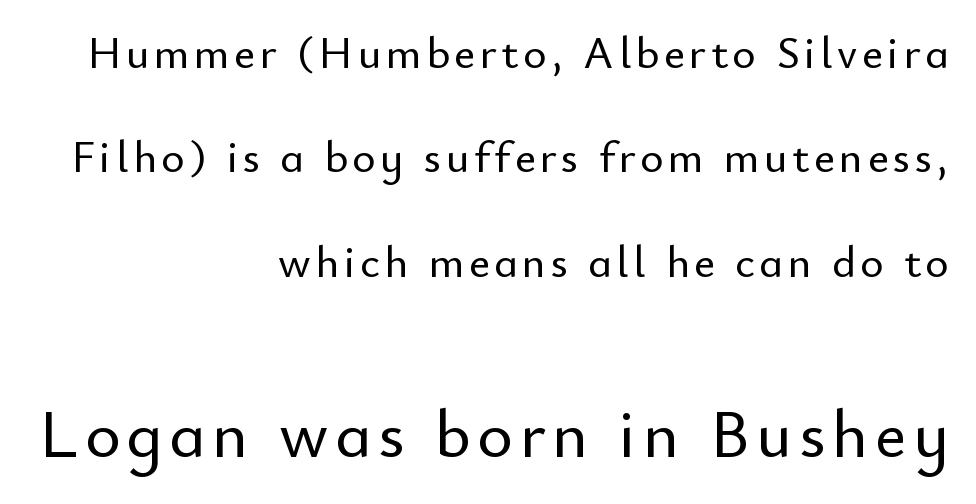
{"serif": "no", "italic": "no", "width": "normal", "stroke_contrast": "low", "x_height": "small", "monospaced": "no", "underline": "no", "align": "right", "line_spacing": "loose", "line_spacing_ratio": 2.32, "larger_block": "second", "size_ratio": 1.51, "glyph_px": 68}
